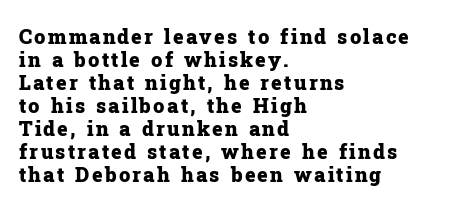
How heavy is the stroke? Heavy — this is a bold. Vertical strokes here are truly vertical. Bare-footed words on every line. The setting favours the left margin, as ordinary paragraphs usually do. Successive baselines arrive quickly, one right under another.
